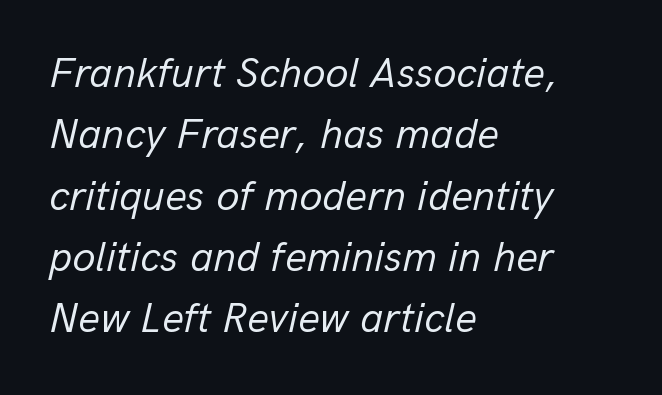
Q: Is the text bold? A: No.
Q: Is the text italic (slanted)? A: Yes, it leans right by about 13 degrees.
Q: Is the text underlined? A: No.
Q: How is the paragraph aligned? A: Left-aligned.
Q: Is the spacing between letters normal or unusually wide? A: Normal.
Q: Is the spacing between lines tight, normal or loose? A: Normal.
Q: Width (condensed, normal, or wide)? A: Normal.
Q: Stroke contrast? A: Low.
Q: x-height? A: Medium.
Q: Monospaced? A: No.
